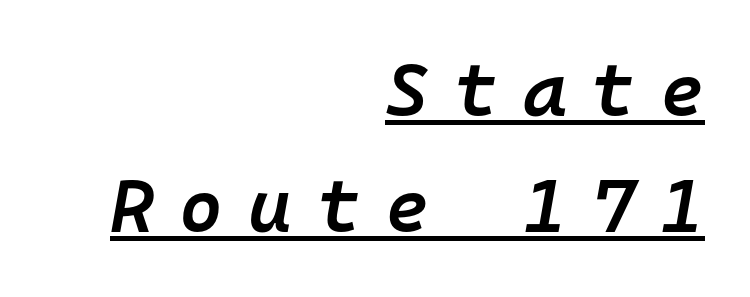
Italic: yes, the glyphs are oblique. This sample is right-justified, so line beginnings fall wherever the words allow. Note the uniform advance width — an 'i' takes as much space as an 'm'. Stroke thickness is moderately raised; the sample reads as semibold.
